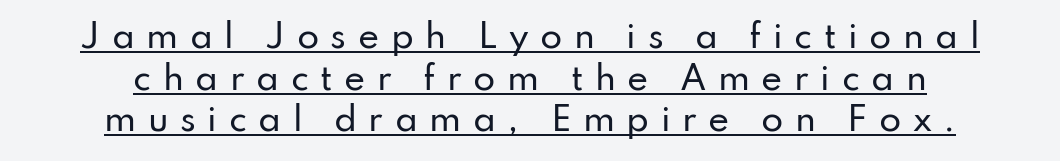
The image shows 32 px sans-serif type, upright; set centered, normal line spacing (1.3x), unusually wide letter spacing (+0.36 em), underlined; low stroke contrast and a small x-height.
